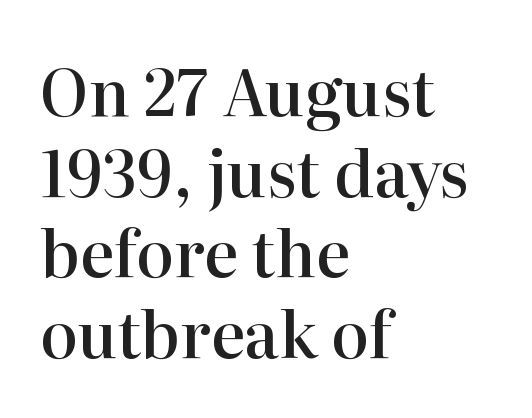
{"serif": "yes", "italic": "no", "bold": "semi", "weight": "semibold", "width": "normal", "stroke_contrast": "high", "x_height": "medium", "monospaced": "no", "underline": "no", "align": "left", "line_spacing": "normal", "line_spacing_ratio": 1.26, "letter_spacing": "normal", "letter_spacing_em": 0.0, "glyph_px": 64}
